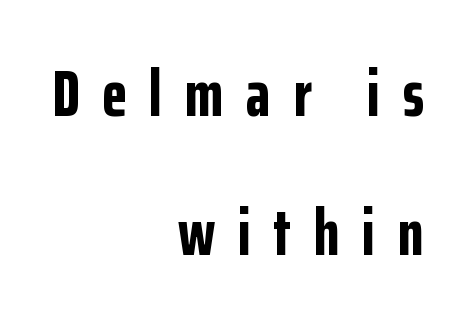
{"serif": "no", "italic": "no", "bold": "yes", "weight": "bold", "width": "condensed", "stroke_contrast": "low", "x_height": "medium", "monospaced": "no", "underline": "no", "align": "right", "line_spacing": "loose", "line_spacing_ratio": 2.14, "letter_spacing": "wide", "letter_spacing_em": 0.35, "glyph_px": 65}
